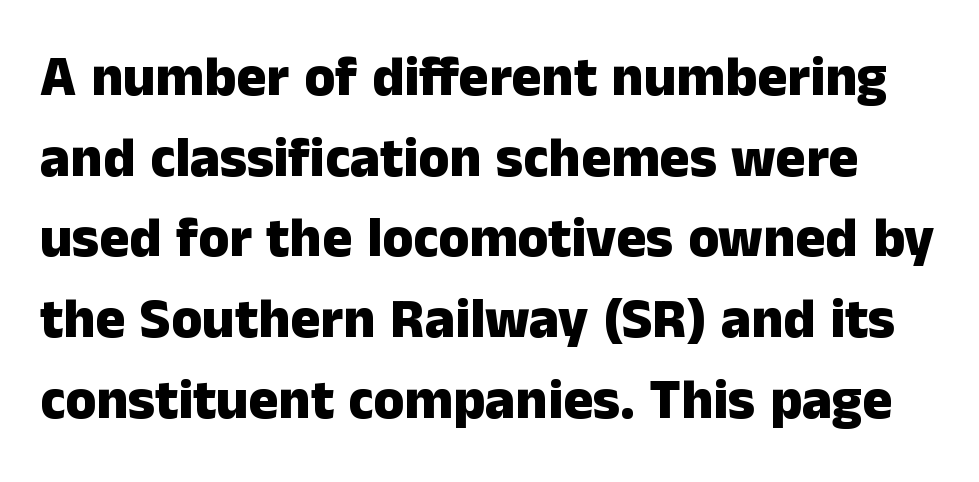
Q: Is the text bold? A: Yes.
Q: Is the text italic (slanted)? A: No, it is upright.
Q: Is the typeface a serif or a sans-serif typeface? A: Sans-serif.
Q: Is the text underlined? A: No.
Q: Is the spacing between letters normal or unusually wide? A: Normal.
Q: Is the spacing between lines tight, normal or loose? A: Normal.
Q: Width (condensed, normal, or wide)? A: Normal.
Q: Stroke contrast? A: Low.
Q: x-height? A: Medium.
Q: Monospaced? A: No.
